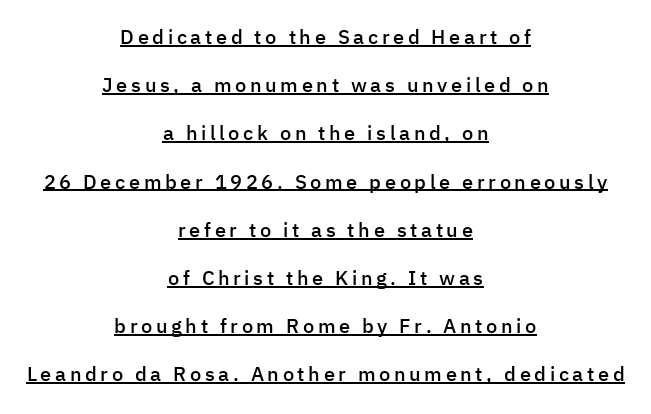
Vertical spacing — loose. Caption: semibold face, moderately heavy strokes. Students, observe the line beneath the letters — that is underlining. The letters stand upright; this is a roman face. Layout note: lines centered.
